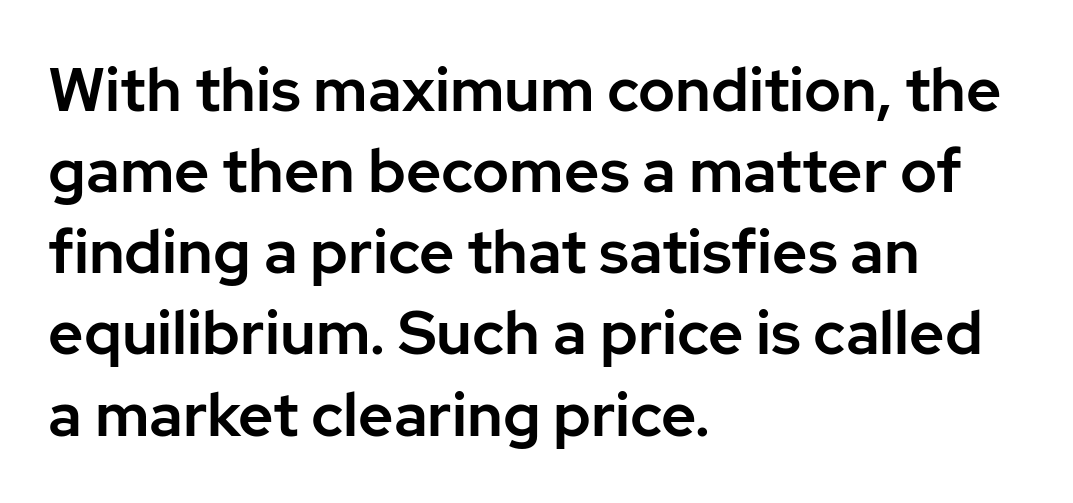
The image shows 61 px sans-serif type, upright; set left-aligned, normal line spacing (1.33x), normal letter spacing, not underlined; low stroke contrast and a medium x-height.
